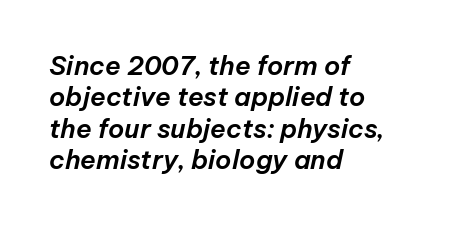
Q: Is the text italic (slanted)? A: Yes, it leans right by about 12 degrees.
Q: Is the text underlined? A: No.
Q: How is the paragraph aligned? A: Left-aligned.
Q: Is the spacing between letters normal or unusually wide? A: Normal.
